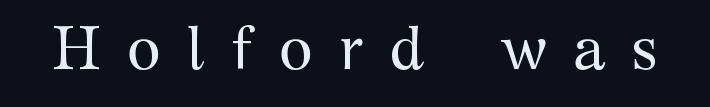
{"serif": "yes", "italic": "no", "bold": "no", "weight": "regular", "width": "normal", "stroke_contrast": "medium", "x_height": "medium", "monospaced": "no", "underline": "no", "letter_spacing": "wide", "letter_spacing_em": 0.43, "glyph_px": 61}
